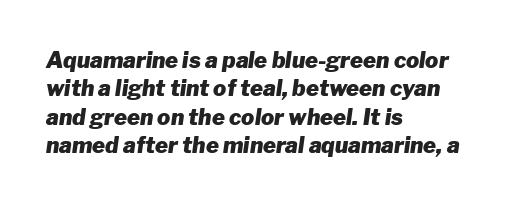
Q: Is the text bold? A: Yes.
Q: Is the text italic (slanted)? A: Yes, it leans right by about 8 degrees.
Q: Is the text underlined? A: No.
Q: How is the paragraph aligned? A: Left-aligned.
Q: Is the spacing between letters normal or unusually wide? A: Normal.
Q: Is the spacing between lines tight, normal or loose? A: Normal.
